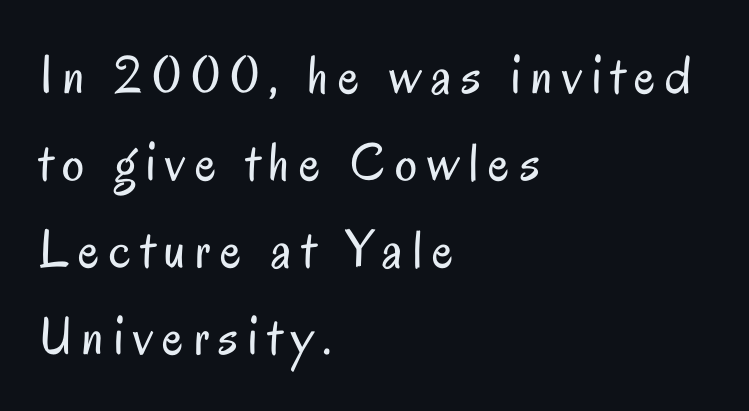
{"serif": "no", "italic": "no", "bold": "no", "weight": "regular", "width": "condensed", "stroke_contrast": "low", "x_height": "small", "monospaced": "no", "underline": "no", "align": "left", "line_spacing": "normal", "line_spacing_ratio": 1.58, "glyph_px": 55}
